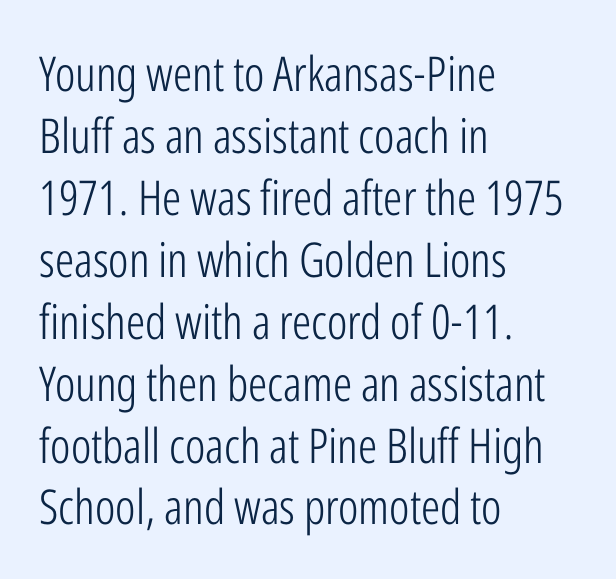
{"serif": "no", "italic": "no", "bold": "no", "weight": "light", "width": "condensed", "stroke_contrast": "low", "x_height": "medium", "monospaced": "no", "underline": "no", "align": "left", "line_spacing": "normal", "line_spacing_ratio": 1.29, "letter_spacing": "normal", "letter_spacing_em": 0.0, "glyph_px": 48}
